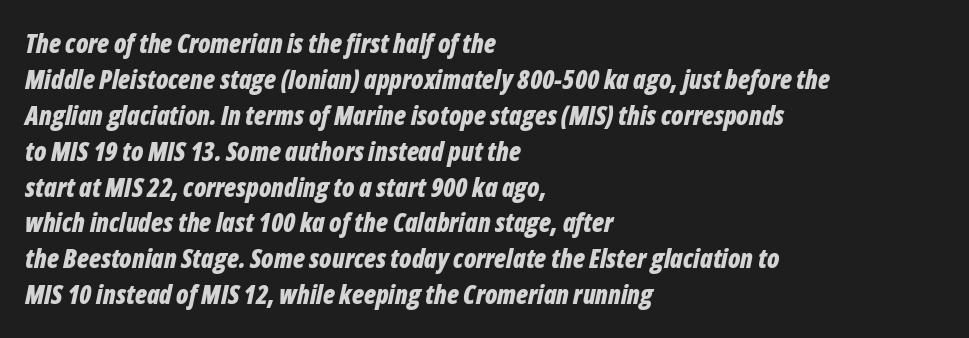
The image shows 26 px bold type, italic (leaning right); set left-aligned, normal line spacing (1.38x), normal letter spacing, not underlined.
